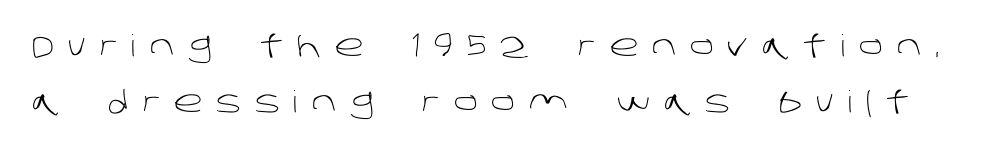
{"serif": "no", "bold": "no", "weight": "light", "width": "normal", "stroke_contrast": "low", "x_height": "large", "monospaced": "no", "underline": "no", "line_spacing_ratio": 1.87, "letter_spacing": "wide", "letter_spacing_em": 0.46, "glyph_px": 30}
